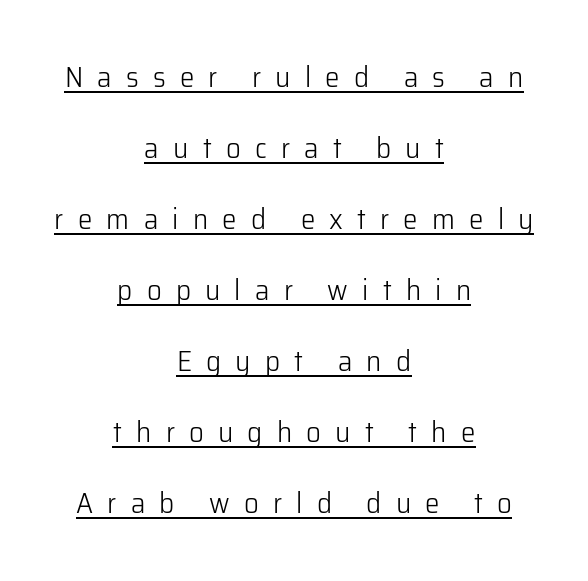
The image shows 29 px light sans-serif type, upright; set centered, loose line spacing (2.45x), unusually wide letter spacing (+0.49 em), underlined; low stroke contrast and a medium x-height.
